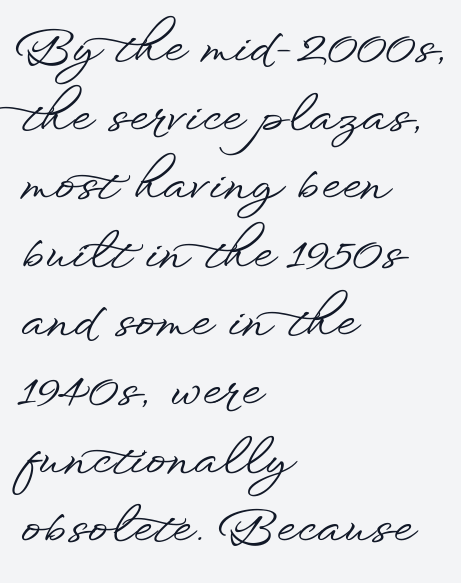
Look at the tracking — it's just the regular setting, nothing added. Each letter keeps its own natural width here, so spacing adapts to shape. Compared with a centered layout, this one pins lines to the left instead. Beneath every word, the page is bare.
